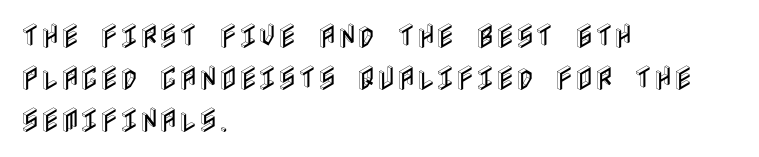
The image shows 27 px text type, upright; set left-aligned, normal line spacing (1.56x), normal letter spacing, not underlined.
